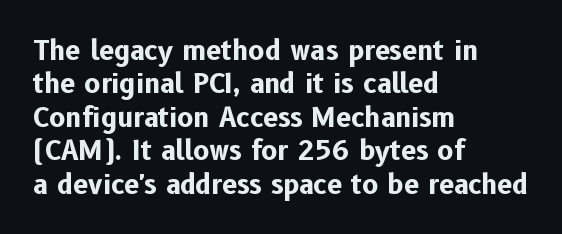
There is no visible air inserted between adjacent glyphs. Compared with a centered layout, this one pins lines to the left instead. The strokes are fattened all the way to bold. A typesetter would mark this as roman, not italic. The words here are not underlined.
